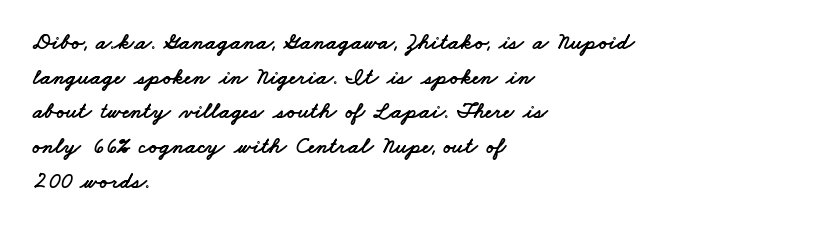
Inter-character spacing is left at the font's built-in metrics. The rendering uses a moderate line-height, typical for paragraphs. Plain, unruled lines of type. The typesetter chose a ragged-right arrangement here.
